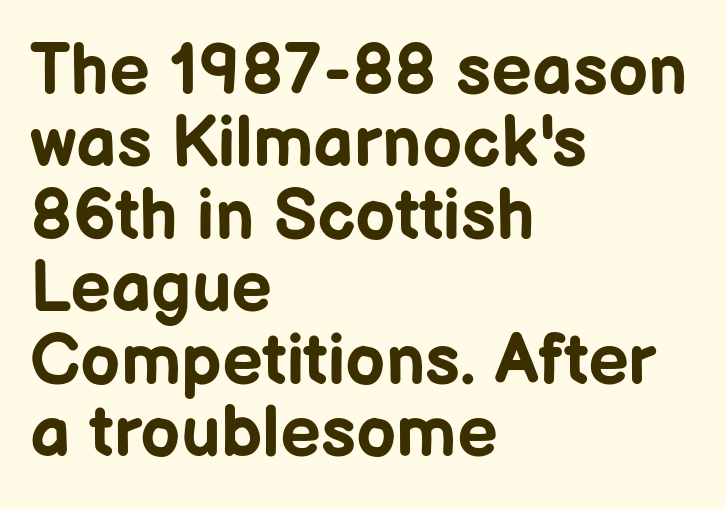
{"serif": "no", "italic": "no", "bold": "yes", "weight": "bold", "width": "normal", "stroke_contrast": "low", "x_height": "medium", "monospaced": "no", "underline": "no", "align": "left", "line_spacing": "tight", "line_spacing_ratio": 1.02, "letter_spacing": "normal", "letter_spacing_em": 0.0, "glyph_px": 71}
